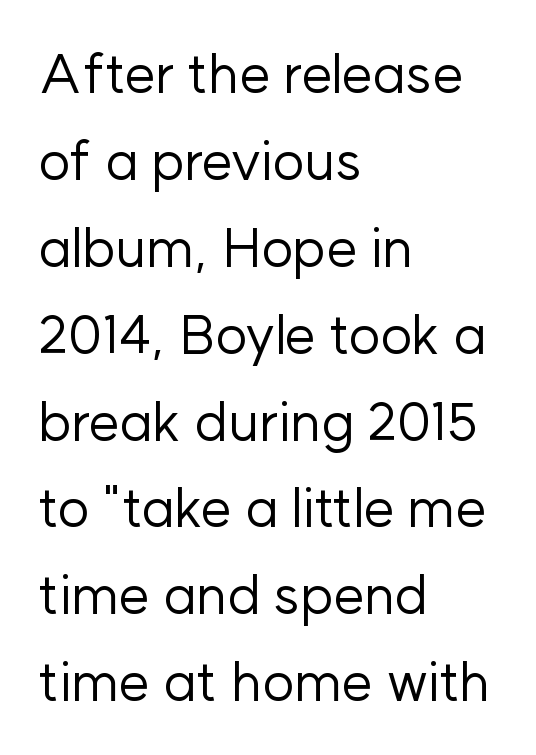
Words float on clear page, feet unadorned. Leading matches the norm, producing a regular column. Are there feet on the stems? There aren't — it's a sans. Tracking here is standard; glyphs follow each other at the usual distance. Quick note: not italic, upright.
